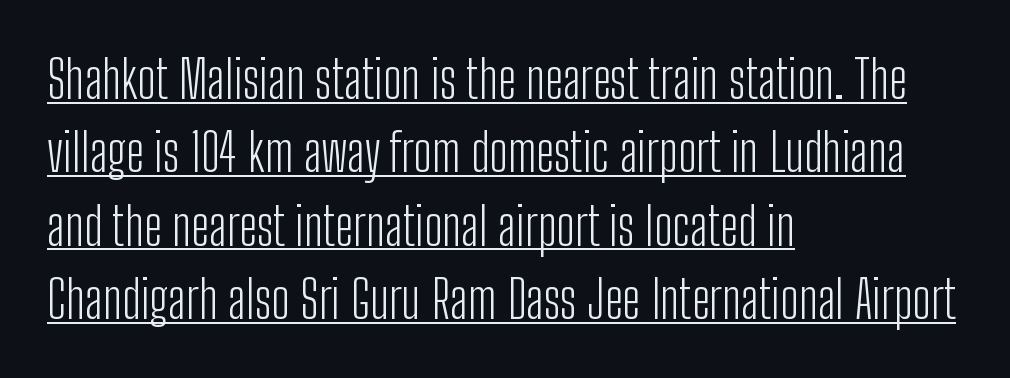
Q: Is the text bold? A: No.
Q: Is the text italic (slanted)? A: No, it is upright.
Q: Is the typeface a serif or a sans-serif typeface? A: Sans-serif.
Q: Is the text underlined? A: Yes.
Q: How is the paragraph aligned? A: Left-aligned.
Q: Is the spacing between letters normal or unusually wide? A: Normal.
Q: Is the spacing between lines tight, normal or loose? A: Normal.
Q: Width (condensed, normal, or wide)? A: Condensed.
Q: Stroke contrast? A: Low.
Q: x-height? A: Medium.
Q: Monospaced? A: No.
